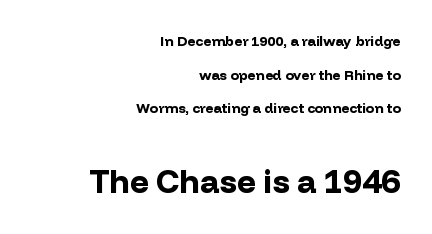
The font is running at its bold setting. There is no visible air inserted between adjacent glyphs. The letters in the lower block stand taller than those in the block above. What kind of face is this? One without serifs — a sans.
